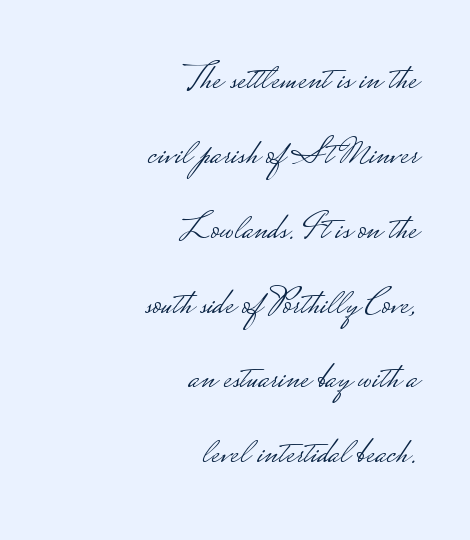
The image shows 38 px light, wide sans-serif type; set right-aligned, loose line spacing (1.97x), normal letter spacing, not underlined; low stroke contrast.
